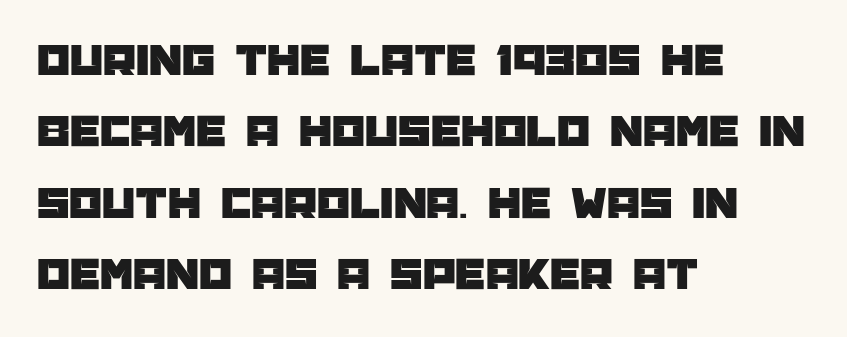
{"serif": "no", "italic": "no", "width": "normal", "stroke_contrast": "low", "x_height": "large", "monospaced": "no", "underline": "no", "align": "left", "line_spacing": "normal", "line_spacing_ratio": 1.52, "letter_spacing": "normal", "letter_spacing_em": 0.0, "glyph_px": 47}
